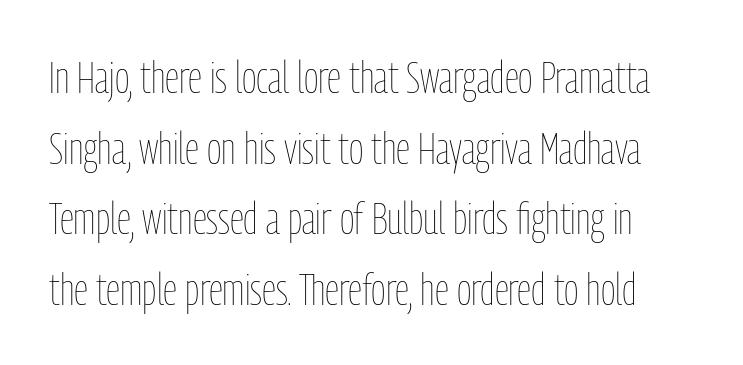
The line-height multiplier appears to be the usual default. Stroke thickness stays within the range of a standard reading face or lighter. Vertical strokes here are truly vertical. Quick note: underline off. The line texture is even and compact thanks to regular tracking. The face used here is proportionally spaced, like ordinary book or web type.
